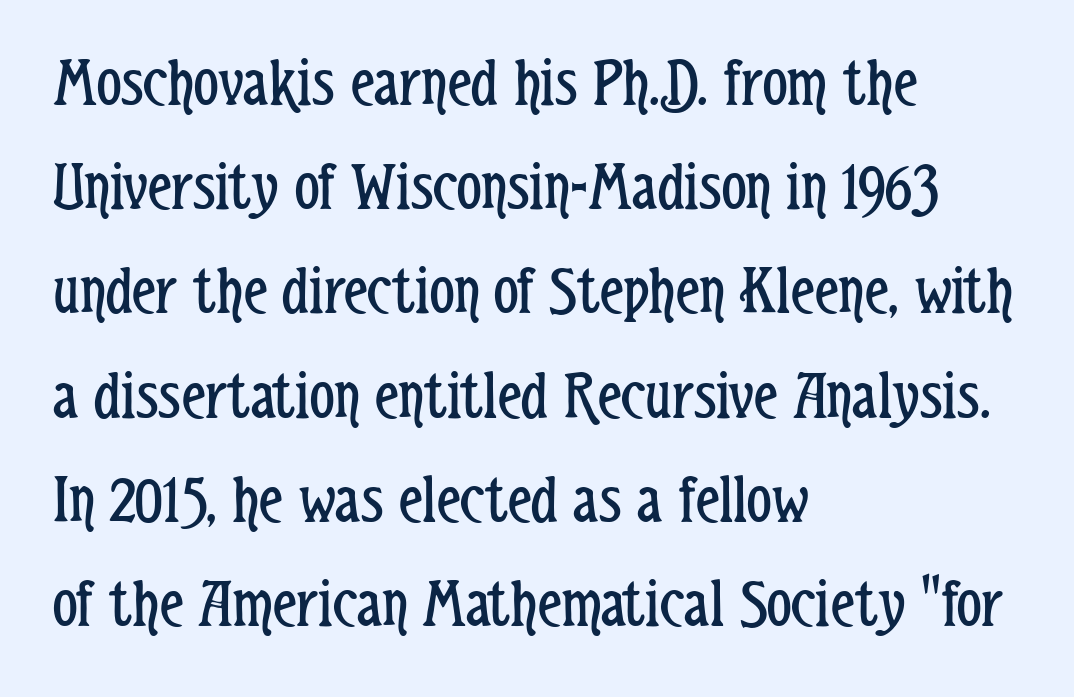
The image shows 69 px regular-weight, condensed sans-serif type, upright; set left-aligned, normal line spacing (1.51x), normal letter spacing, not underlined; low stroke contrast and a medium x-height.
